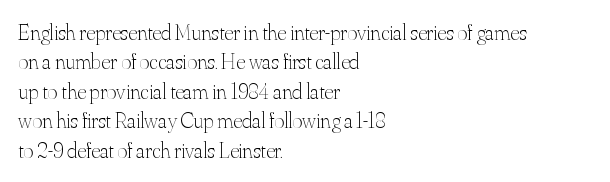
Bare-footed words on every line. Every stem runs plumb, perpendicular to the baseline. The typesetting does not lean heavy: it is not bold. Tracking value appears to be zero — textbook default spacing. The vertical gap from one line to the next is medium.
